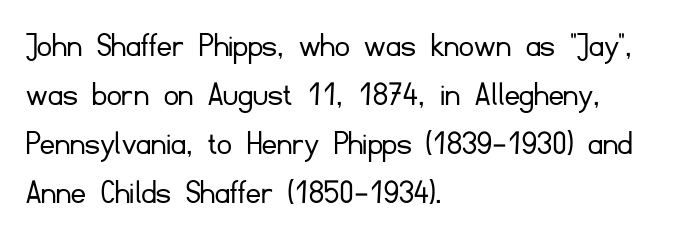
Line spacing here is normal. Compared with typical body copy, the letter spacing here is the same. Does the copy run flush right? No — it runs flush left. Unlike a traditional serif, this face leaves its strokes unadorned. Each letter keeps its own natural width here, so spacing adapts to shape.
